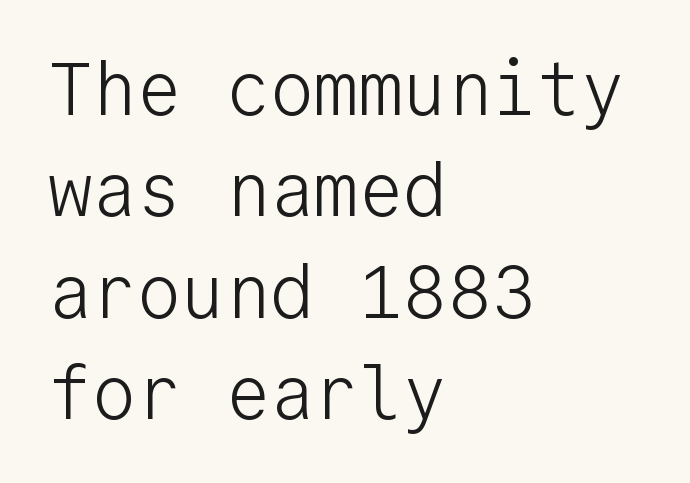
The type sits square on the baseline with zero lean. What's the leading like? Ordinary, nothing unusual. Typeset ragged right — the left edge is the straight one. Monospaced: the letters line up in strict vertical columns.
